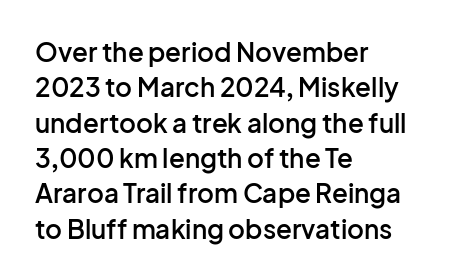
The image shows 26 px text type, upright; set left-aligned, normal line spacing (1.36x), normal letter spacing, not underlined.
